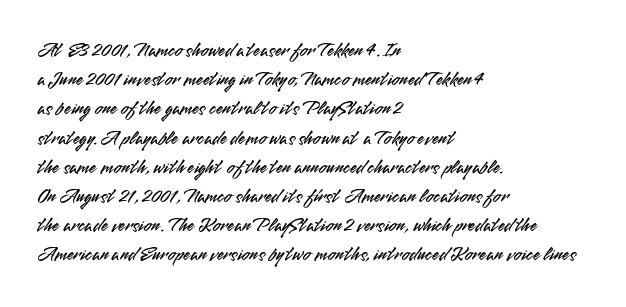
The image shows 20 px text type; set left-aligned, normal line spacing (1.46x), normal letter spacing, not underlined.
